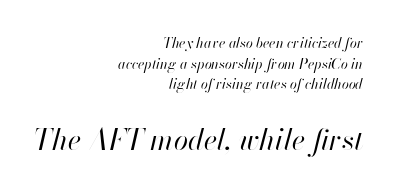
Q: Is the text bold? A: No.
Q: Is the text italic (slanted)? A: Yes, it leans right by about 13 degrees.
Q: Is the text underlined? A: No.
Q: How is the paragraph aligned? A: Right-aligned.
Q: Is the spacing between letters normal or unusually wide? A: Normal.
Q: Is the spacing between lines tight, normal or loose? A: Normal.
Q: Which block of text is set in a larger size, the first (top) or the second (bottom)? A: The second (bottom) one.
Q: Width (condensed, normal, or wide)? A: Normal.
Q: Stroke contrast? A: High.
Q: x-height? A: Small.
Q: Monospaced? A: No.
